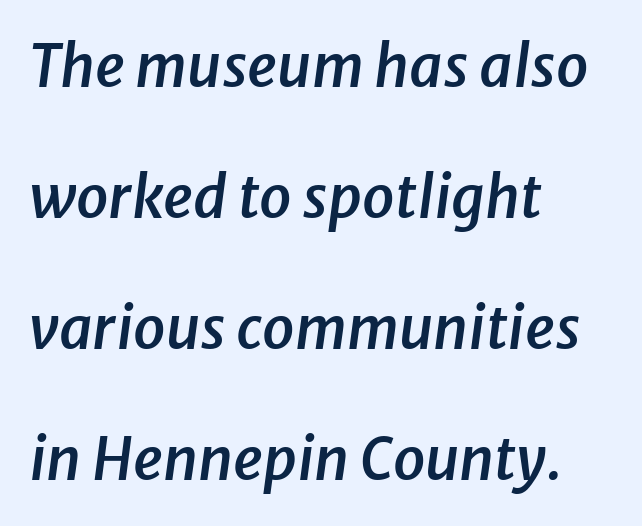
The image shows 58 px semibold type, italic (leaning right); set left-aligned, loose line spacing (2.26x), normal letter spacing, not underlined; low stroke contrast and a medium x-height.
